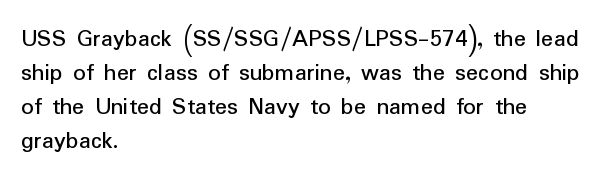
The image shows 25 px text type, upright; set left-aligned, normal line spacing (1.36x), normal letter spacing, not underlined.
